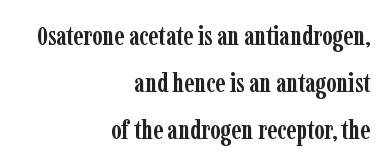
The image shows 26 px bold type, upright; set right-aligned, line spacing 1.81x, normal letter spacing, not underlined.
